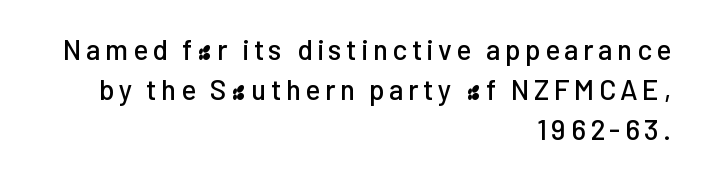
{"serif": "no", "italic": "no", "width": "normal", "stroke_contrast": "low", "x_height": "medium", "monospaced": "no", "underline": "no", "align": "right", "line_spacing": "normal", "line_spacing_ratio": 1.42, "glyph_px": 28}
